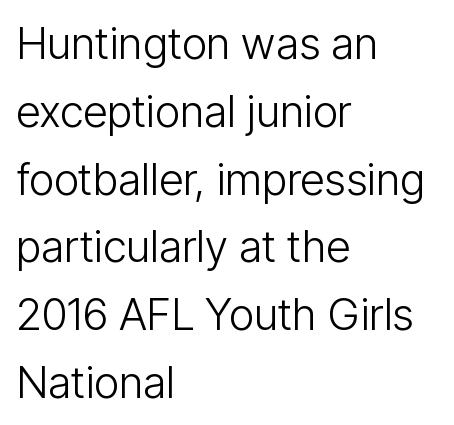
The image shows 44 px light, condensed sans-serif type, upright; set left-aligned, normal line spacing (1.54x), normal letter spacing, not underlined; low stroke contrast and a medium x-height.
